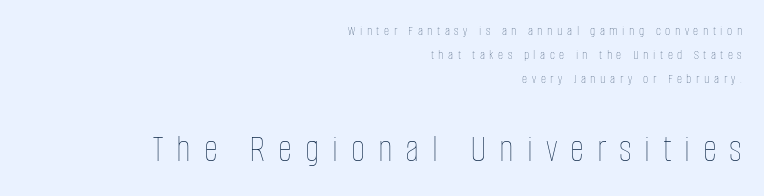
The block sitting lower on the canvas is the one with enlarged characters. The face looks like a standard text weight, possibly lighter. Here the designer chose a conventional face with non-uniform glyph widths. Horizontally, the lines are justified to the trailing edge only. Caption: expanded tracking, letters set apart.
